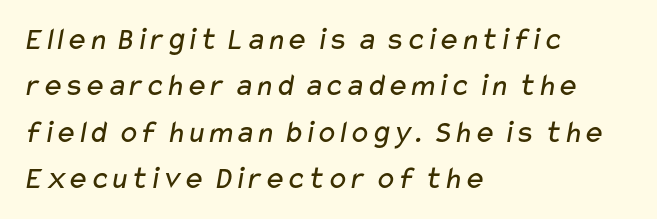
The text block is weighted toward the left margin, trailing off unevenly rightward. Proportional: the letters do not fall into vertical columns. A clean baseline with only descenders dipping below it. Line spacing here is normal.
